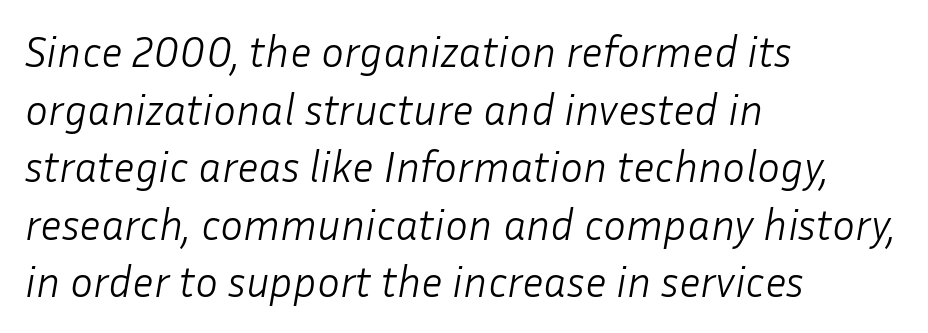
Characters are canted at an angle relative to the baseline's perpendicular. Line starts are locked; line ends wander. Nobody touched the tracking dial on this one. The letterforms sit at book weight or below. This block has exactly the height ordinary leading produces.
